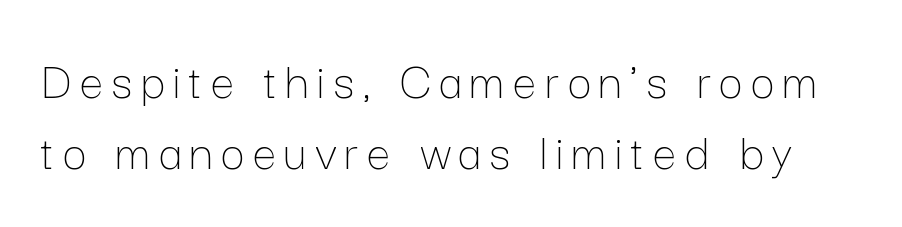
Q: Is the text bold? A: No.
Q: Is the text italic (slanted)? A: No, it is upright.
Q: Is the text underlined? A: No.
Q: Is the spacing between lines tight, normal or loose? A: Normal.
Q: Width (condensed, normal, or wide)? A: Normal.
Q: Stroke contrast? A: Low.
Q: x-height? A: Medium.
Q: Monospaced? A: No.
